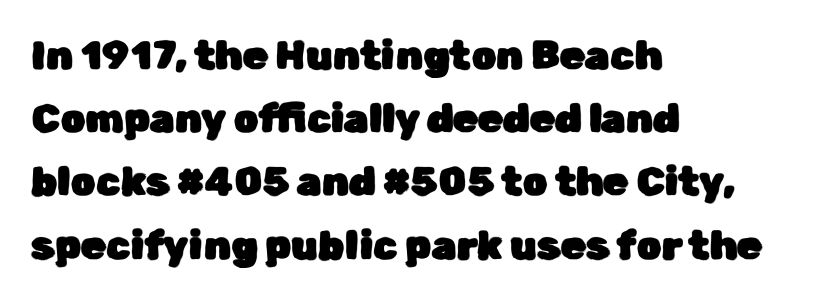
{"serif": "no", "italic": "no", "width": "normal", "stroke_contrast": "low", "x_height": "medium", "monospaced": "no", "underline": "no", "align": "left", "line_spacing": "normal", "line_spacing_ratio": 1.58, "letter_spacing": "normal", "letter_spacing_em": 0.0, "glyph_px": 40}
